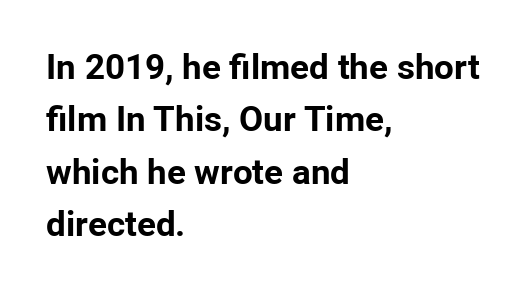
The passage is arranged the way most books set body copy — flush left. The space beneath each line is pristine and unruled. Are there feet on the stems? There aren't — it's a sans. There is no visible air inserted between adjacent glyphs. Nope, not italic — everything's standing straight. Note the varied advance widths — an 'i' is clearly narrower than an 'm'.
